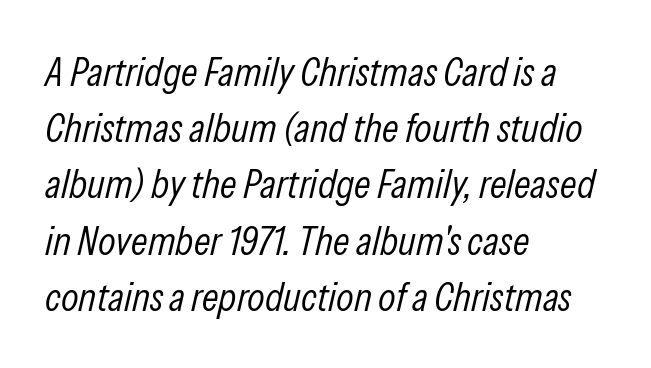
{"italic": "yes", "lean": "right", "slant_degrees": 13, "bold": "no", "weight": "light", "width": "condensed", "stroke_contrast": "low", "x_height": "medium", "monospaced": "no", "underline": "no", "align": "left", "line_spacing": "normal", "line_spacing_ratio": 1.37, "letter_spacing": "normal", "letter_spacing_em": 0.0, "glyph_px": 41}
